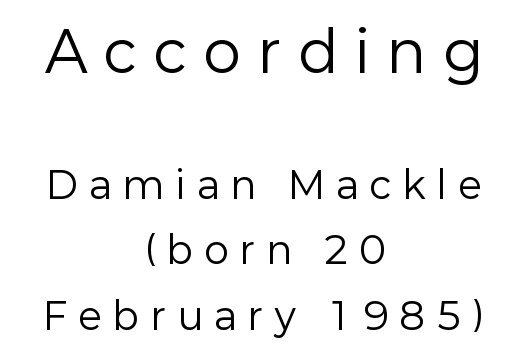
The image shows 56 px regular-weight sans-serif type, upright; set centered, line spacing 1.77x, unusually wide letter spacing (+0.32 em), not underlined; the first (top) block is 1.51x larger; low stroke contrast and a medium x-height.
